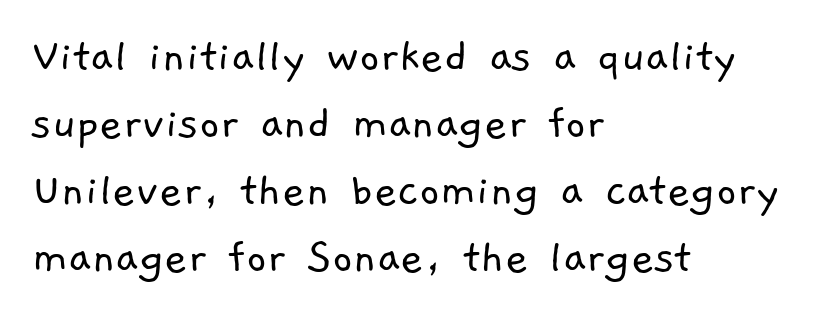
{"serif": "no", "bold": "no", "weight": "light", "width": "normal", "stroke_contrast": "low", "x_height": "medium", "monospaced": "no", "underline": "no", "align": "left", "line_spacing": "normal", "line_spacing_ratio": 1.34, "letter_spacing": "normal", "letter_spacing_em": 0.0, "glyph_px": 50}
